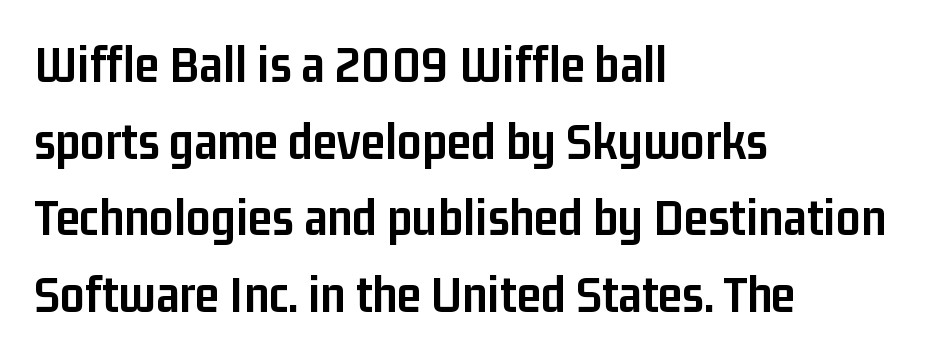
What stands out about the letter spacing? Nothing — it is the standard amount. The letters advance in unequal steps, a hallmark of proportional type. Students, observe: this is what conventionally led text looks like. Nope, not italic — everything's standing straight. This rendering employs a face without finishing strokes, i.e., a sans-serif.
